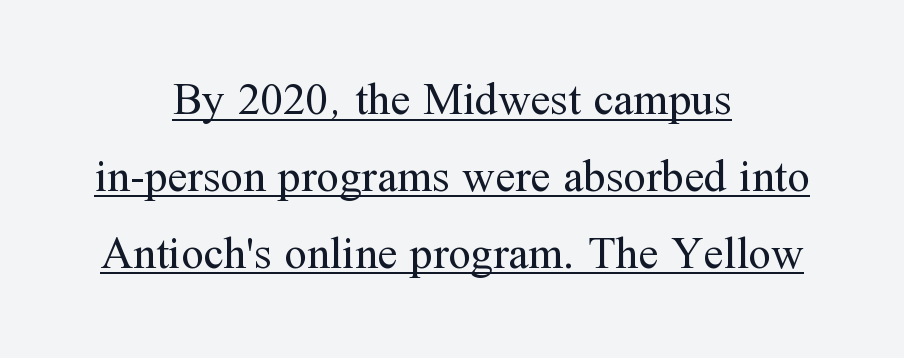
Q: Is the text bold? A: No.
Q: Is the text italic (slanted)? A: No, it is upright.
Q: Is the typeface a serif or a sans-serif typeface? A: Serif.
Q: Is the text underlined? A: Yes.
Q: How is the paragraph aligned? A: Centered.
Q: Is the spacing between letters normal or unusually wide? A: Normal.
Q: Width (condensed, normal, or wide)? A: Normal.
Q: Stroke contrast? A: Medium.
Q: x-height? A: Medium.
Q: Monospaced? A: No.
